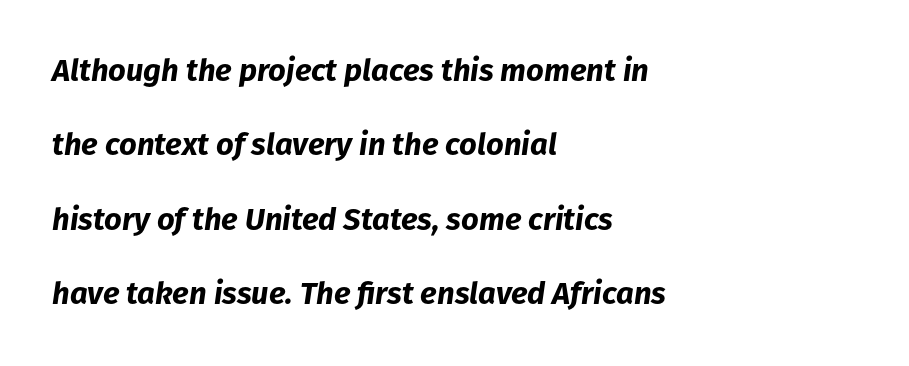
The image shows 31 px bold type, italic (leaning right); set left-aligned, loose line spacing (2.4x), normal letter spacing, not underlined; low stroke contrast and a medium x-height.
